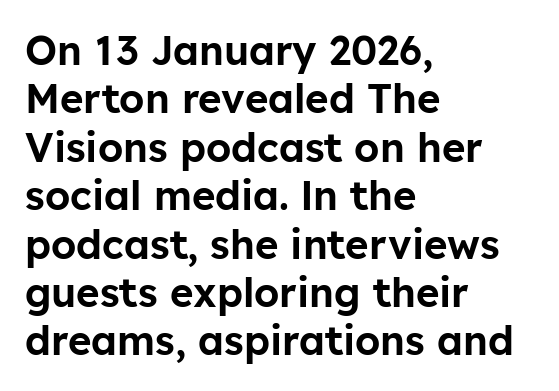
Check where the strokes stop: nothing finishes them off — pure sans. Proportional: the letters do not fall into vertical columns. How are the letters spaced? Ordinarily, with no added tracking. The lettering holds an erect, upright posture throughout. Each row of text sits above clean, open space.
